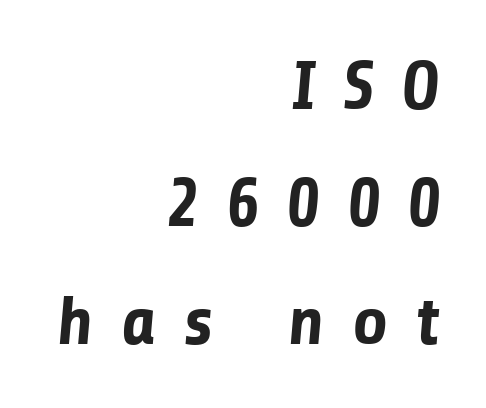
{"serif": "no", "bold": "yes", "weight": "bold", "width": "normal", "stroke_contrast": "low", "x_height": "medium", "monospaced": "no", "underline": "no", "align": "right", "line_spacing": "normal", "line_spacing_ratio": 1.7, "letter_spacing": "wide", "letter_spacing_em": 0.4, "glyph_px": 69}
